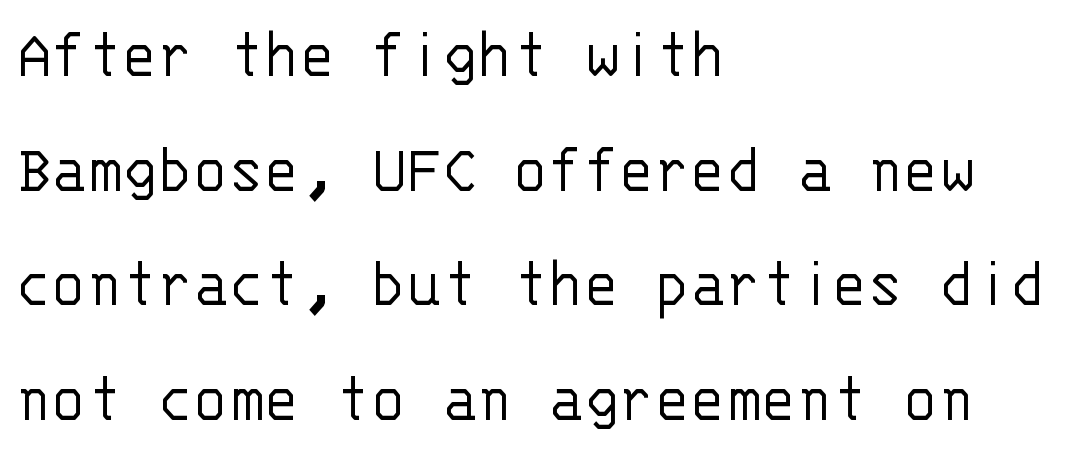
Is this a heavy cut? Hardly; it is regular or lighter. The vertical gap from one line to the next is medium. What stands out about the letter spacing? Nothing — it is the standard amount. Any mark beneath the type? The region is blank. No feet cap the strokes, marking this as sans-serif type.
